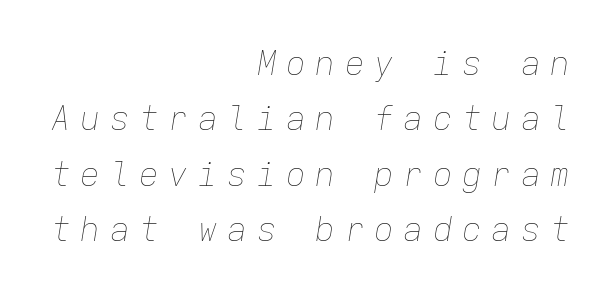
Q: Is the text bold? A: No.
Q: Is the text italic (slanted)? A: Yes, it leans right by about 9 degrees.
Q: Is the text underlined? A: No.
Q: How is the paragraph aligned? A: Right-aligned.
Q: Is the spacing between letters normal or unusually wide? A: Unusually wide.
Q: Is the spacing between lines tight, normal or loose? A: Normal.
Q: Width (condensed, normal, or wide)? A: Normal.
Q: Stroke contrast? A: Low.
Q: x-height? A: Medium.
Q: Monospaced? A: Yes.
